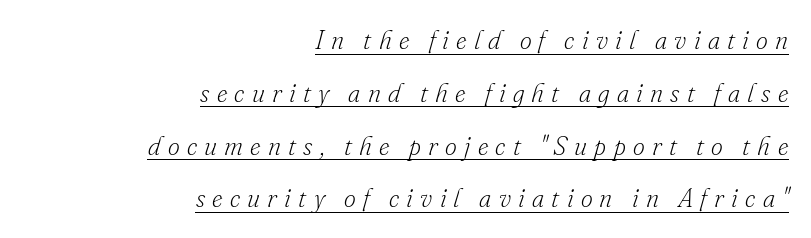
The image shows 26 px text type, italic (leaning right); set right-aligned, loose line spacing (2.03x), unusually wide letter spacing (+0.28 em), underlined.
